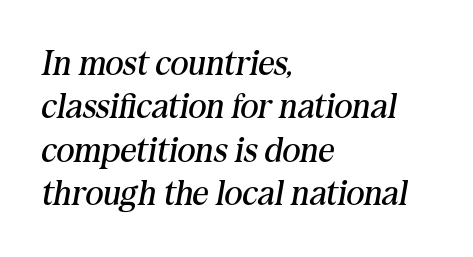
Q: Is the text bold? A: No.
Q: Is the text italic (slanted)? A: Yes, it leans right by about 10 degrees.
Q: Is the typeface a serif or a sans-serif typeface? A: Serif.
Q: Is the text underlined? A: No.
Q: How is the paragraph aligned? A: Left-aligned.
Q: Is the spacing between letters normal or unusually wide? A: Normal.
Q: Width (condensed, normal, or wide)? A: Normal.
Q: Stroke contrast? A: Medium.
Q: x-height? A: Medium.
Q: Monospaced? A: No.
